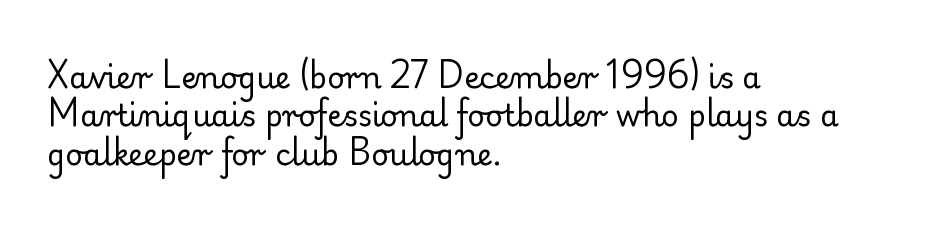
Q: Is the text bold? A: No.
Q: Is the text italic (slanted)? A: No, it is upright.
Q: Is the typeface a serif or a sans-serif typeface? A: Serif.
Q: Is the text underlined? A: No.
Q: How is the paragraph aligned? A: Left-aligned.
Q: Is the spacing between letters normal or unusually wide? A: Normal.
Q: Is the spacing between lines tight, normal or loose? A: Normal.
Q: Width (condensed, normal, or wide)? A: Normal.
Q: Stroke contrast? A: Low.
Q: x-height? A: Small.
Q: Monospaced? A: No.
